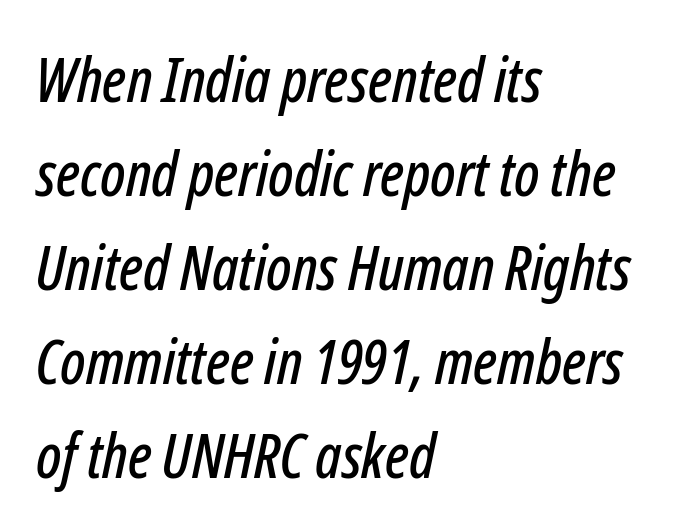
Clear beneath every line of the passage. This rendering leaves character spacing at its baseline value. These lines are rendered in a variable-pitch font. The glyphs look as if they've been sheared to an angle. The rag falls on the right side of this text block.
